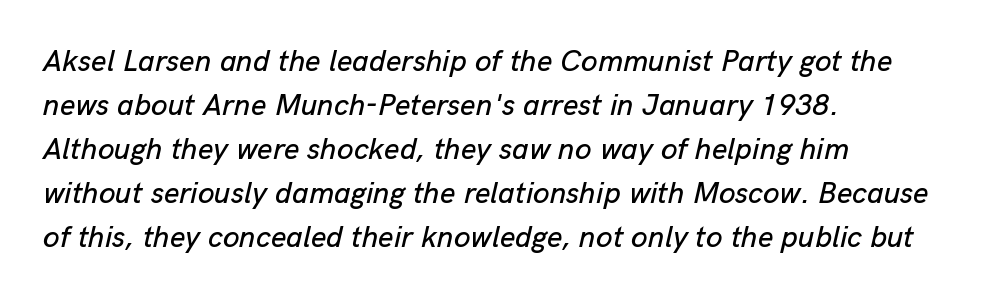
{"italic": "yes", "lean": "right", "slant_degrees": 13, "width": "normal", "stroke_contrast": "low", "x_height": "medium", "monospaced": "no", "underline": "no", "align": "left", "line_spacing": "normal", "line_spacing_ratio": 1.47, "letter_spacing": "normal", "letter_spacing_em": 0.0, "glyph_px": 30}
